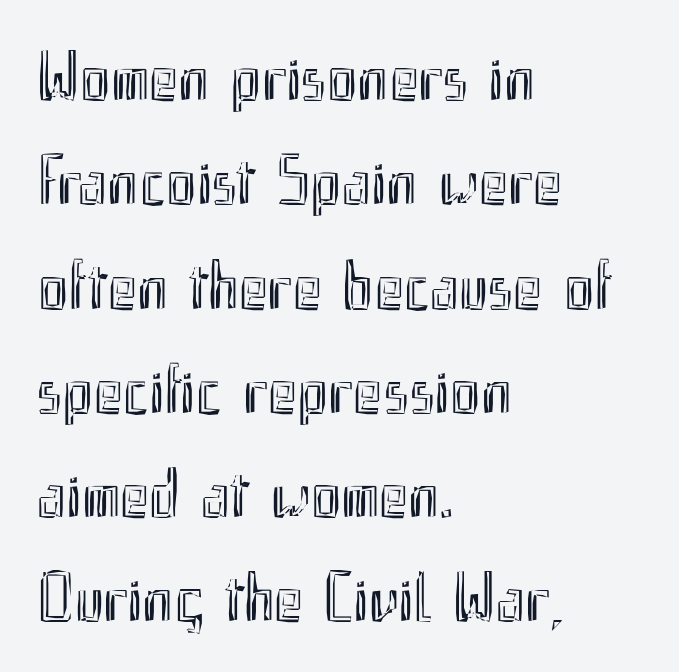
The rows are spaced the way most documents space them. Note the varied advance widths — an 'i' is clearly narrower than an 'm'. You can tell it's not italic because the verticals are truly vertical. Underlining? Definitely not there.
